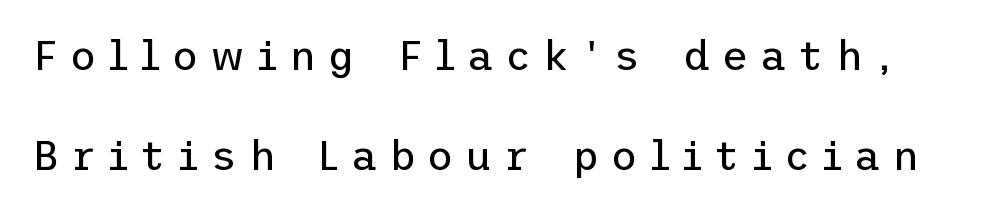
{"serif": "no", "italic": "no", "bold": "no", "weight": "regular", "width": "normal", "stroke_contrast": "low", "x_height": "medium", "underline": "no", "line_spacing": "loose", "line_spacing_ratio": 2.43, "letter_spacing": "wide", "letter_spacing_em": 0.28, "glyph_px": 41}
